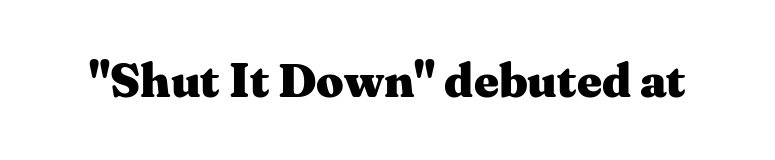
Spacing between characters is what you'd get straight out of the box. A dark, heavy texture on the line: the type is bold. Beneath every word, the page is bare. The rendering uses natural spacing where letterforms have individual widths. Designer's note — italics off, roman on. Is this a sans? No — the strokes have serifs.
